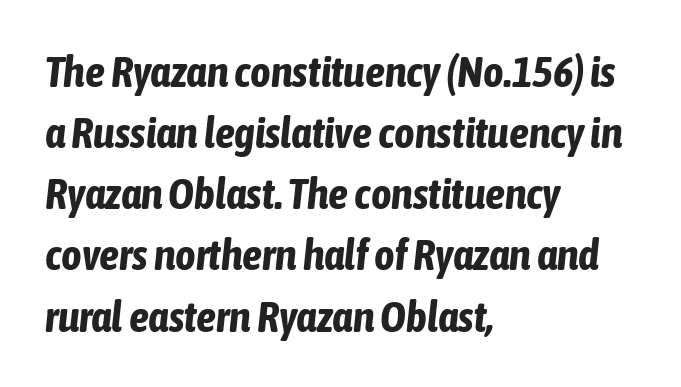
This sample has the flowing, uneven cadence of proportional lettering. Rows of type keep a routine distance in the vertical direction. Each row of text sits above clean, open space. This sample is left-justified, so line endings fall wherever the words run out. Rendered with sloped, italic letterforms.
